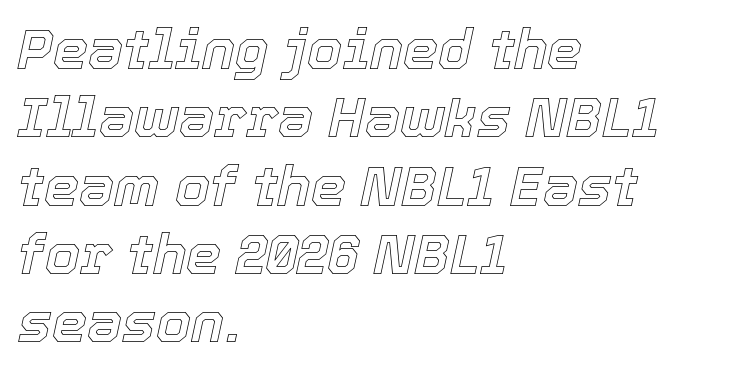
{"italic": "yes", "lean": "right", "slant_degrees": 12, "width": "normal", "x_height": "medium", "monospaced": "no", "underline": "no", "align": "left", "line_spacing_ratio": 1.22, "letter_spacing": "normal", "letter_spacing_em": 0.0, "glyph_px": 56}
